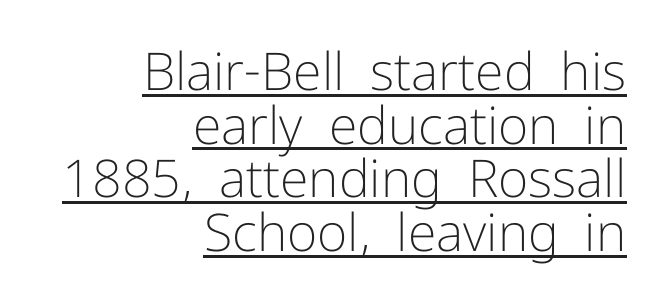
The image shows 52 px light sans-serif type, upright; set right-aligned, tight line spacing (1.03x), normal letter spacing, underlined; low stroke contrast and a medium x-height.
